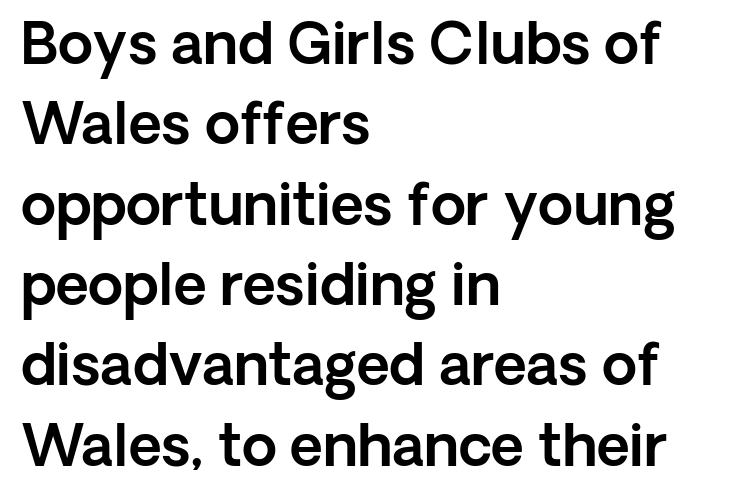
{"serif": "no", "italic": "no", "width": "normal", "x_height": "medium", "monospaced": "no", "underline": "no", "align": "left", "line_spacing": "normal", "line_spacing_ratio": 1.41, "letter_spacing": "normal", "letter_spacing_em": 0.0, "glyph_px": 57}
